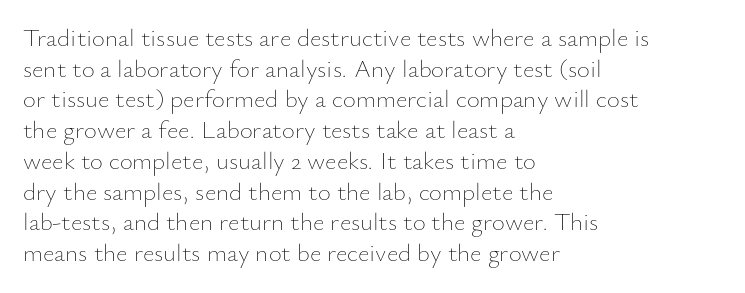
Q: Is the text bold? A: No.
Q: Is the text italic (slanted)? A: No, it is upright.
Q: Is the text underlined? A: No.
Q: How is the paragraph aligned? A: Left-aligned.
Q: Is the spacing between letters normal or unusually wide? A: Normal.
